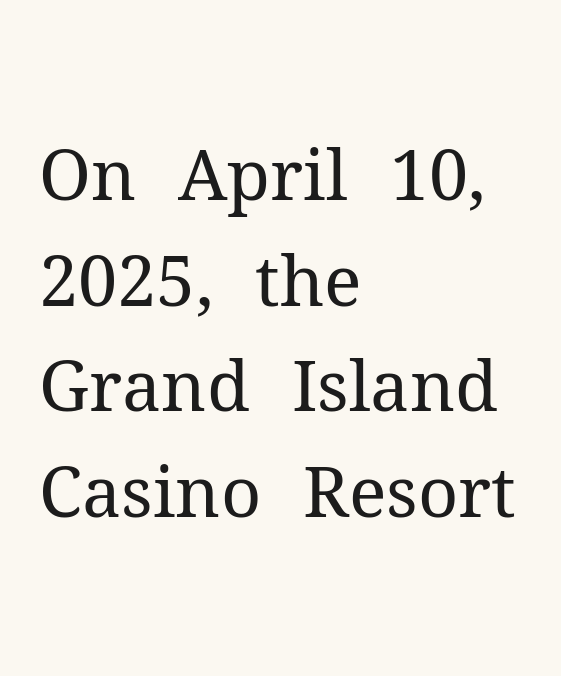
Stems here are at most as thick as an everyday book face. A bare baseline throughout the passage. Characters follow at the spacing the type designer built in. Proportional: the letters do not fall into vertical columns.
